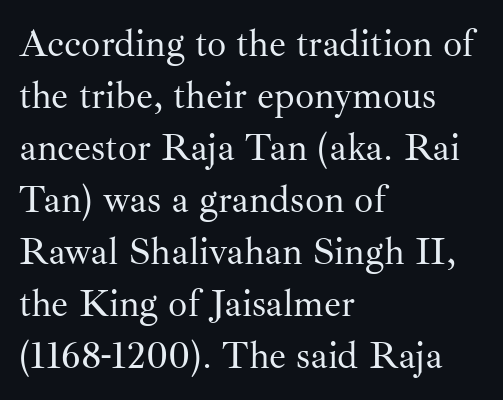
The image shows 38 px regular-weight serif type, upright; set left-aligned, normal line spacing (1.37x), normal letter spacing, not underlined; medium stroke contrast and a small x-height.
